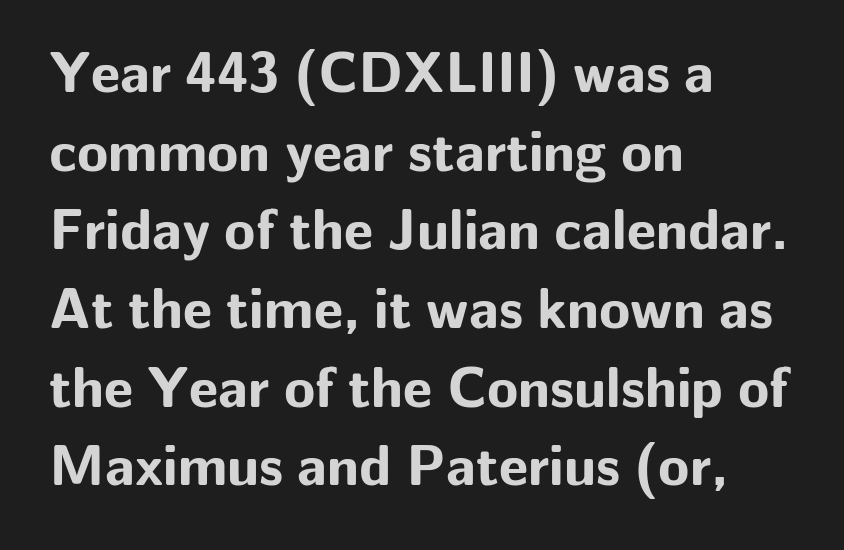
The image shows 57 px bold sans-serif type, upright; set left-aligned, normal line spacing (1.38x), normal letter spacing, not underlined; low stroke contrast and a medium x-height.
